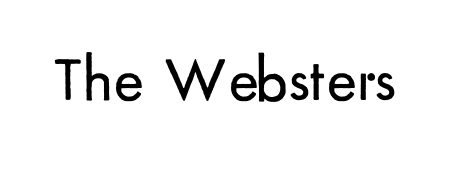
Q: Is the text bold? A: No.
Q: Is the text italic (slanted)? A: No, it is upright.
Q: Is the typeface a serif or a sans-serif typeface? A: Sans-serif.
Q: Is the text underlined? A: No.
Q: Is the spacing between letters normal or unusually wide? A: Normal.
Q: Width (condensed, normal, or wide)? A: Normal.
Q: Stroke contrast? A: Low.
Q: x-height? A: Small.
Q: Monospaced? A: No.
